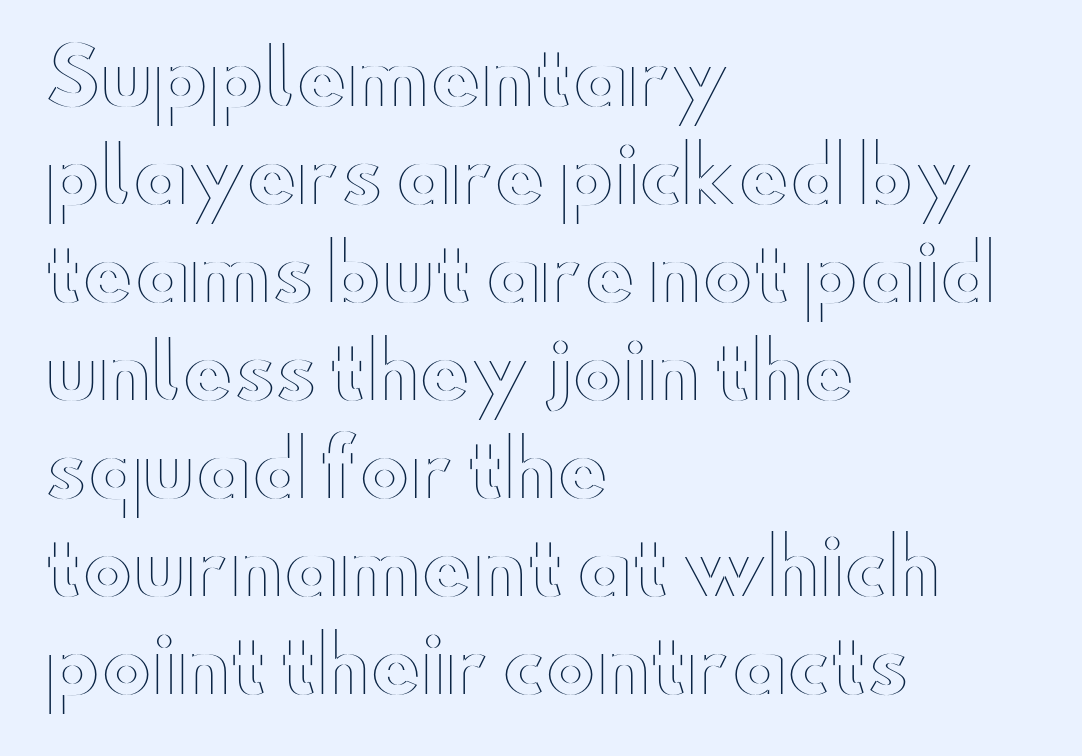
The image shows 76 px wide type, upright; set left-aligned, normal line spacing (1.29x), normal letter spacing, not underlined; a small x-height.
